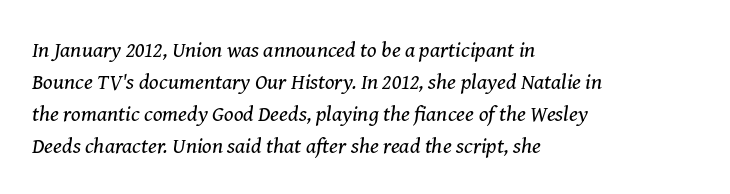
Q: Is the text bold? A: No.
Q: Is the text italic (slanted)? A: Yes, it leans right by about 8 degrees.
Q: Is the text underlined? A: No.
Q: How is the paragraph aligned? A: Left-aligned.
Q: Is the spacing between letters normal or unusually wide? A: Normal.
Q: Is the spacing between lines tight, normal or loose? A: Normal.
